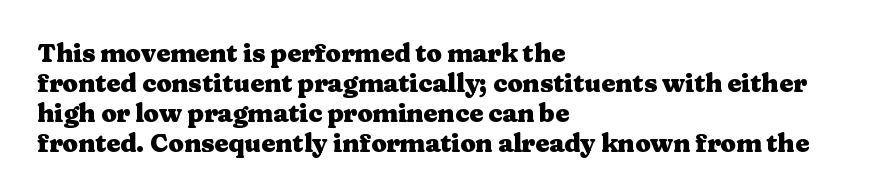
{"italic": "no", "bold": "yes", "underline": "no", "align": "left", "line_spacing_ratio": 1.2, "letter_spacing": "normal", "letter_spacing_em": 0.0, "glyph_px": 25}
